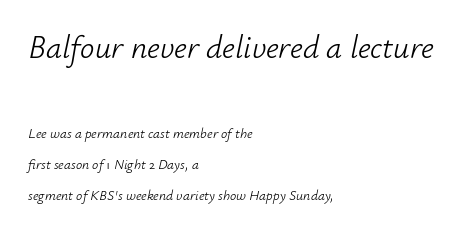
Looks like regular typesetting: each glyph gets only the width it needs. Designer's note — italics engaged. Visually the block forms a straight wall on the left and a jagged coastline on the right. The font is comparable to plain body text, perhaps lighter. Has an underline been added? It has not. Each new line begins a long way beneath the previous one.
